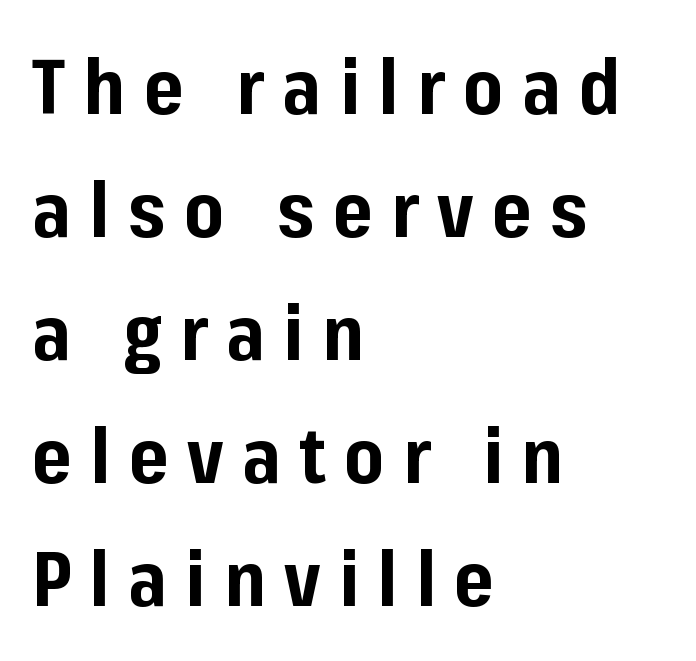
This sample is left-justified, so line endings fall wherever the words run out. Unlike italic type, these characters show no tilt at all. Proportional: the letters do not fall into vertical columns. The glyphs are unaccompanied by any horizontal stroke below them.
